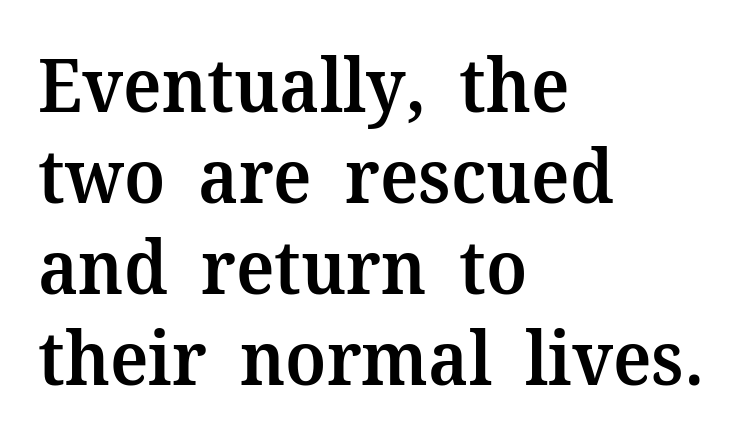
The image shows 74 px semibold serif type, upright; set left-aligned, line spacing 1.23x, normal letter spacing, not underlined; medium stroke contrast and a medium x-height.
